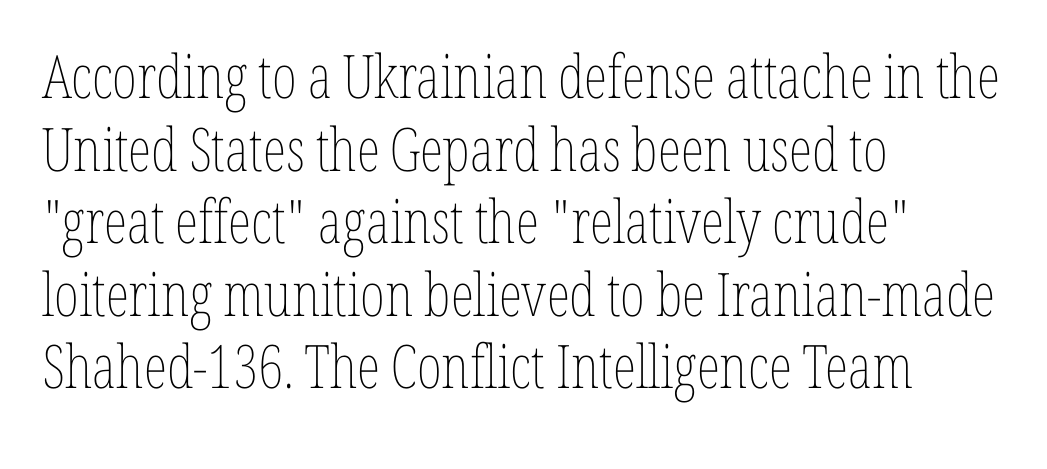
The image shows 60 px thin, condensed type, upright; set left-aligned, line spacing 1.21x, normal letter spacing, not underlined; low stroke contrast and a medium x-height.
